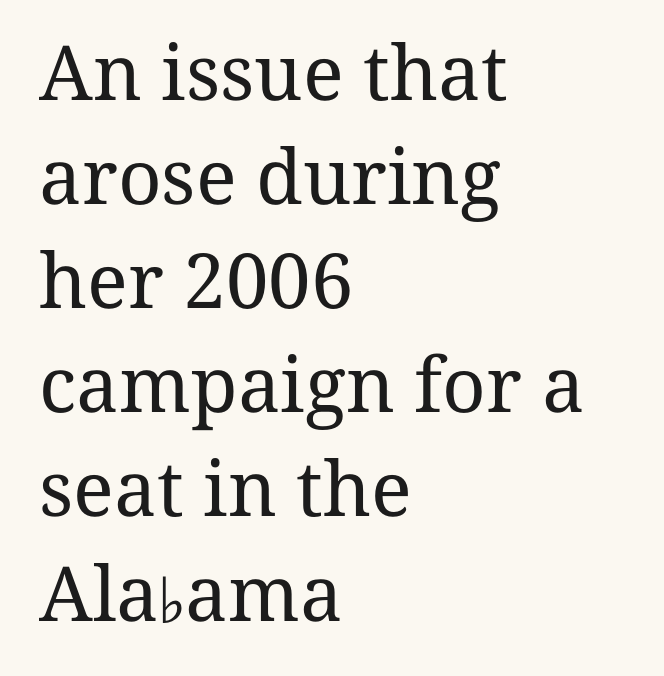
Q: Is the text bold? A: No.
Q: Is the text italic (slanted)? A: No, it is upright.
Q: Is the typeface a serif or a sans-serif typeface? A: Serif.
Q: Is the text underlined? A: No.
Q: How is the paragraph aligned? A: Left-aligned.
Q: Is the spacing between letters normal or unusually wide? A: Normal.
Q: Is the spacing between lines tight, normal or loose? A: Normal.
Q: Width (condensed, normal, or wide)? A: Normal.
Q: Stroke contrast? A: Medium.
Q: x-height? A: Medium.
Q: Monospaced? A: No.
